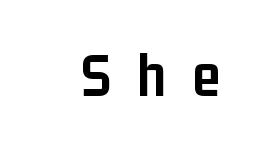
The image shows 63 px semibold, condensed sans-serif type, upright; set unusually wide letter spacing (+0.41 em), not underlined; low stroke contrast and a medium x-height.
